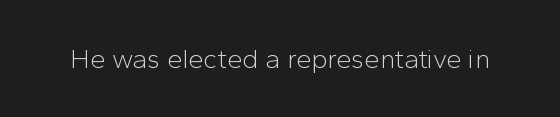
{"italic": "no", "bold": "no", "underline": "no", "letter_spacing": "normal", "letter_spacing_em": 0.0, "glyph_px": 27}
